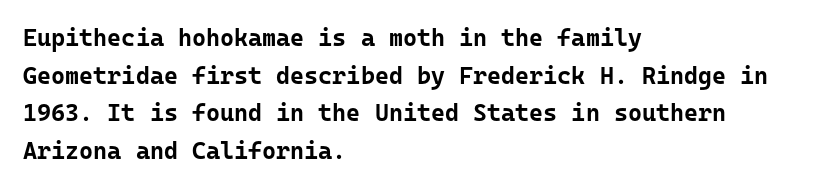
{"italic": "no", "bold": "yes", "underline": "no", "align": "left", "line_spacing": "normal", "line_spacing_ratio": 1.57, "letter_spacing": "normal", "letter_spacing_em": 0.0, "glyph_px": 24}
